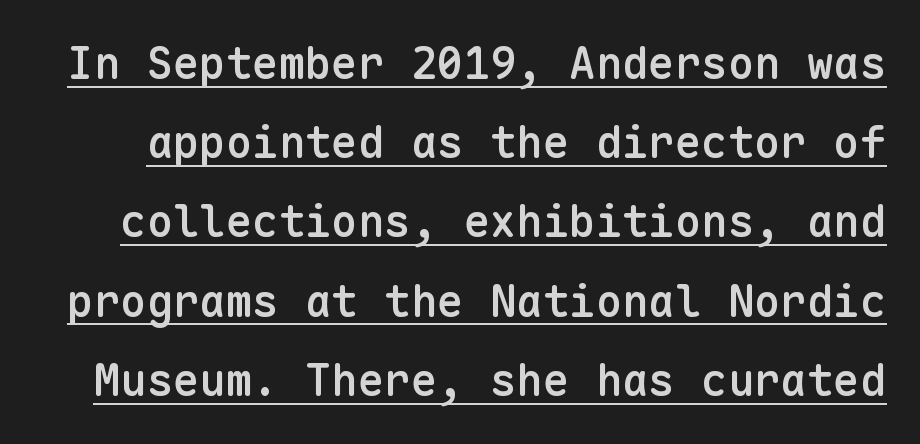
Q: Is the text bold? A: Semi-bold.
Q: Is the text italic (slanted)? A: No, it is upright.
Q: Is the typeface a serif or a sans-serif typeface? A: Sans-serif.
Q: Is the text underlined? A: Yes.
Q: Is the spacing between letters normal or unusually wide? A: Normal.
Q: Width (condensed, normal, or wide)? A: Normal.
Q: Stroke contrast? A: Low.
Q: x-height? A: Medium.
Q: Monospaced? A: Yes.
